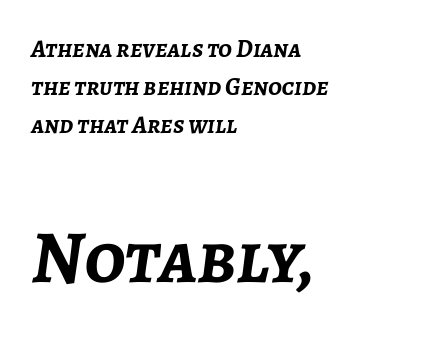
{"italic": "yes", "lean": "right", "slant_degrees": 7, "bold": "yes", "weight": "semibold", "width": "normal", "stroke_contrast": "low", "x_height": "medium", "monospaced": "no", "underline": "no", "align": "left", "line_spacing": "normal", "line_spacing_ratio": 1.52, "letter_spacing": "normal", "letter_spacing_em": 0.0, "larger_block": "second", "size_ratio": 3.0, "glyph_px": 75}
